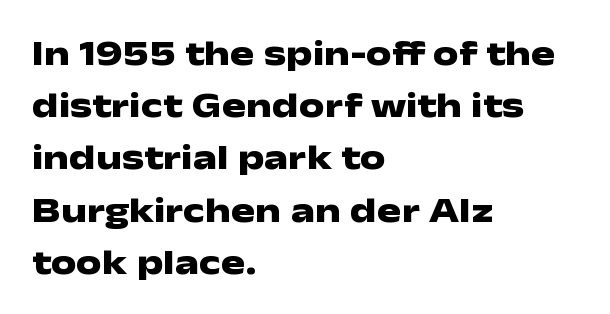
{"serif": "no", "italic": "no", "bold": "yes", "weight": "heavy", "width": "wide", "stroke_contrast": "low", "x_height": "medium", "monospaced": "no", "underline": "no", "align": "left", "line_spacing": "normal", "line_spacing_ratio": 1.45, "letter_spacing": "normal", "letter_spacing_em": 0.0, "glyph_px": 36}
